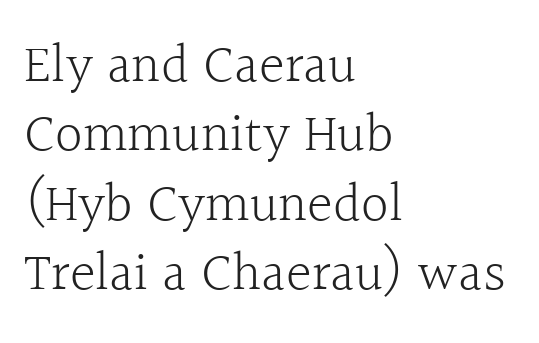
This sample uses plain, unmodified letter spacing. The lines are quadded left. Each letter keeps its own natural width here, so spacing adapts to shape. Every character sits straight up, as roman type does. No heavy texture on the line: the type isn't bold.
